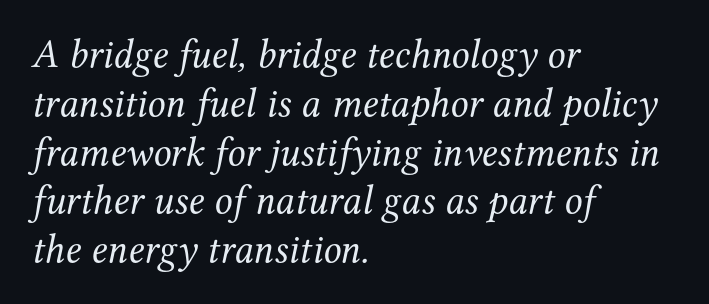
The image shows 40 px regular-weight serif type, italic (leaning right); set left-aligned, line spacing 1.22x, normal letter spacing, not underlined; medium stroke contrast and a medium x-height.
